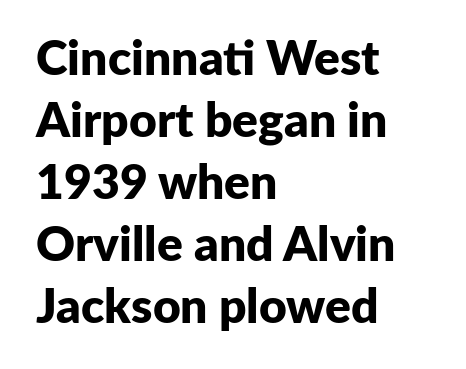
The image shows 48 px bold sans-serif type, upright; set left-aligned, normal line spacing (1.29x), normal letter spacing, not underlined; low stroke contrast and a medium x-height.
